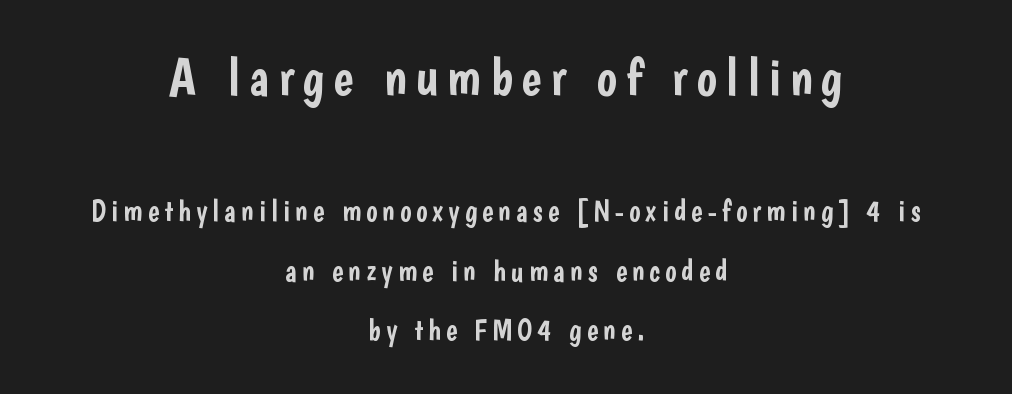
{"serif": "no", "italic": "no", "width": "condensed", "stroke_contrast": "low", "x_height": "medium", "monospaced": "no", "underline": "no", "align": "center", "line_spacing": "loose", "line_spacing_ratio": 1.98, "larger_block": "first", "size_ratio": 1.77, "glyph_px": 53}
